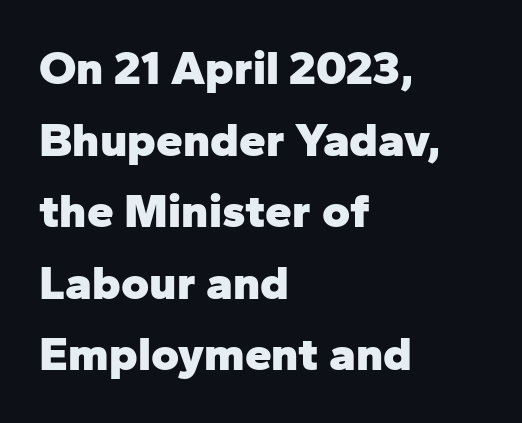
Q: Is the text bold? A: Yes.
Q: Is the text italic (slanted)? A: No, it is upright.
Q: Is the typeface a serif or a sans-serif typeface? A: Sans-serif.
Q: Is the text underlined? A: No.
Q: How is the paragraph aligned? A: Left-aligned.
Q: Is the spacing between letters normal or unusually wide? A: Normal.
Q: Is the spacing between lines tight, normal or loose? A: Normal.
Q: Width (condensed, normal, or wide)? A: Normal.
Q: Stroke contrast? A: Low.
Q: x-height? A: Medium.
Q: Monospaced? A: No.
